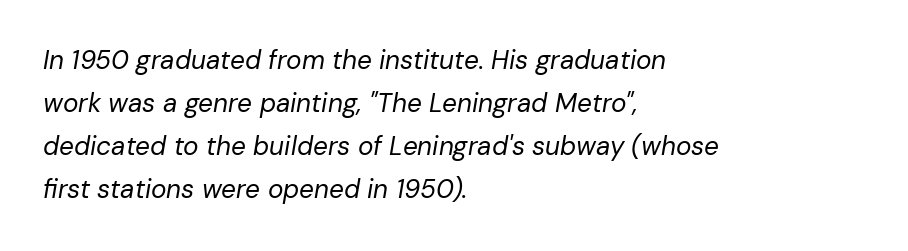
The block of text has a typical density, with ordinary space between rows. On a weight scale, this lands at 450 or below. Clear beneath every line of the passage. Horizontally, the lines are justified to the leading edge only.
